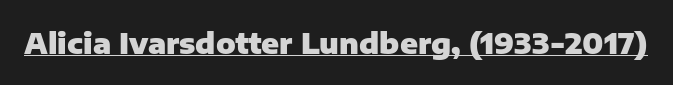
Q: Is the text bold? A: Yes.
Q: Is the text italic (slanted)? A: No, it is upright.
Q: Is the typeface a serif or a sans-serif typeface? A: Sans-serif.
Q: Is the text underlined? A: Yes.
Q: Is the spacing between letters normal or unusually wide? A: Normal.
Q: Width (condensed, normal, or wide)? A: Normal.
Q: Stroke contrast? A: Low.
Q: x-height? A: Medium.
Q: Monospaced? A: No.
